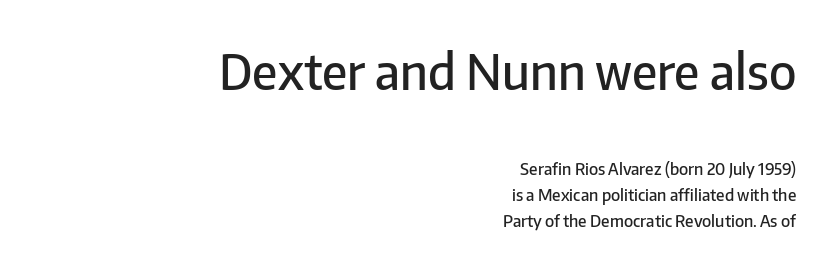
The image shows 48 px semibold sans-serif type, upright; set right-aligned, normal line spacing (1.65x), normal letter spacing, not underlined; the first (top) block is 3.0x larger; low stroke contrast and a medium x-height.
